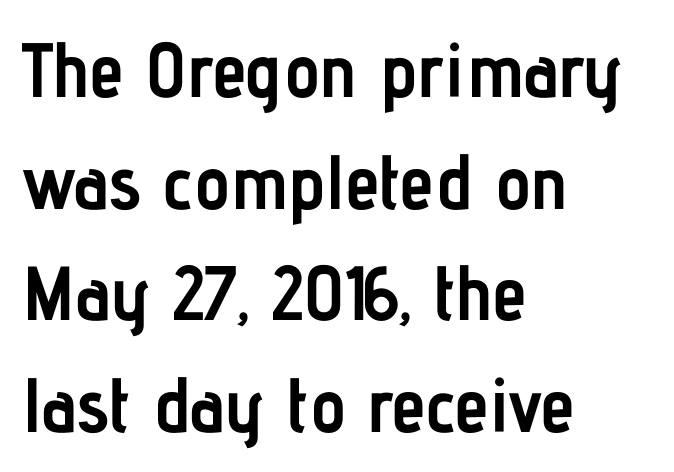
The image shows 77 px semibold, condensed sans-serif type, upright; set left-aligned, normal line spacing (1.45x), normal letter spacing, not underlined; low stroke contrast and a medium x-height.
